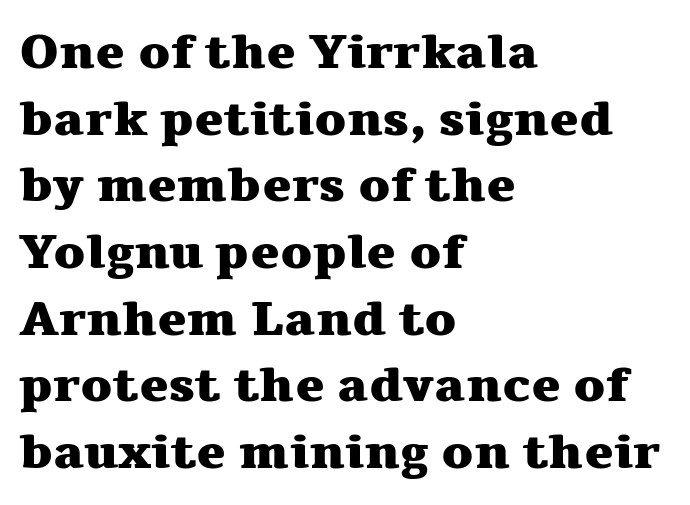
The image shows 49 px heavy, wide serif type, upright; set left-aligned, normal line spacing (1.36x), normal letter spacing, not underlined; medium stroke contrast and a medium x-height.
